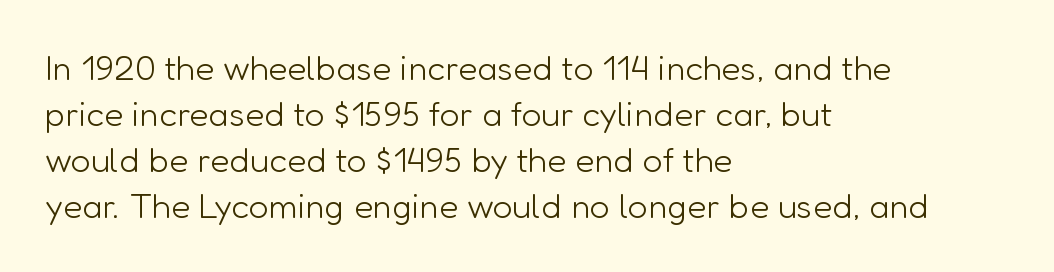
The image shows 35 px light sans-serif type, upright; set left-aligned, normal line spacing (1.31x), normal letter spacing, not underlined; low stroke contrast and a medium x-height.
